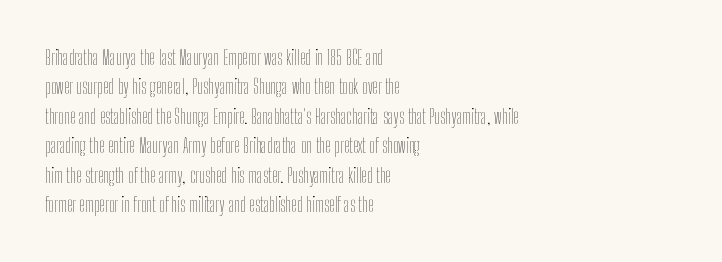
The image shows 20 px text type, upright; set left-aligned, normal line spacing (1.47x), normal letter spacing, not underlined.
